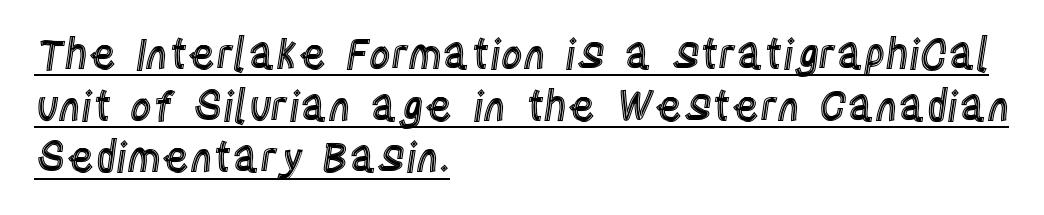
{"width": "condensed", "x_height": "large", "monospaced": "no", "underline": "yes", "align": "left", "line_spacing_ratio": 1.23, "letter_spacing": "normal", "letter_spacing_em": 0.0, "glyph_px": 42}
